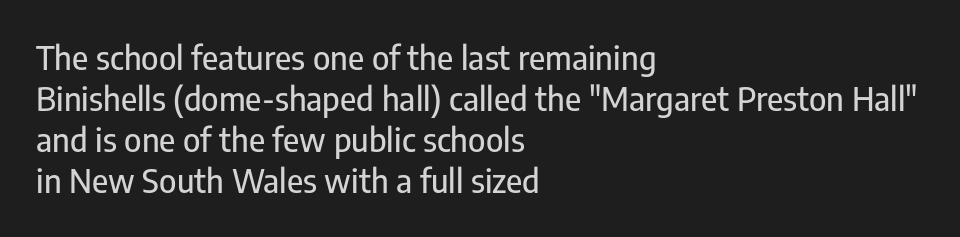
The image shows 33 px condensed sans-serif type, upright; set left-aligned, line spacing 1.24x, normal letter spacing, not underlined; low stroke contrast and a medium x-height.
